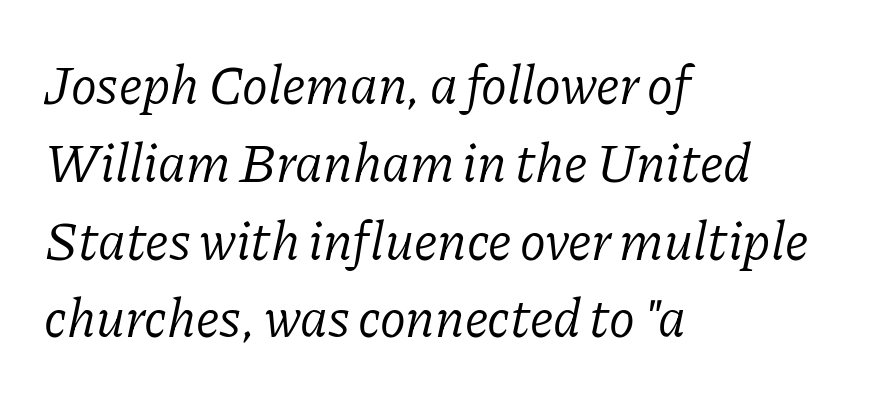
The face used here is proportionally spaced, like ordinary book or web type. The typeface chosen for these lines features serifs. The letters sit at their default tracking, neither squeezed nor spread. Each new line begins a customary step beneath the previous one.
